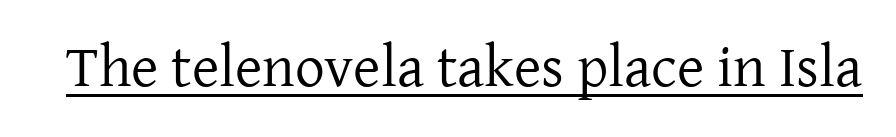
Q: Is the text bold? A: No.
Q: Is the text italic (slanted)? A: No, it is upright.
Q: Is the typeface a serif or a sans-serif typeface? A: Serif.
Q: Is the text underlined? A: Yes.
Q: Is the spacing between letters normal or unusually wide? A: Normal.
Q: Width (condensed, normal, or wide)? A: Normal.
Q: Stroke contrast? A: Low.
Q: x-height? A: Medium.
Q: Monospaced? A: No.
